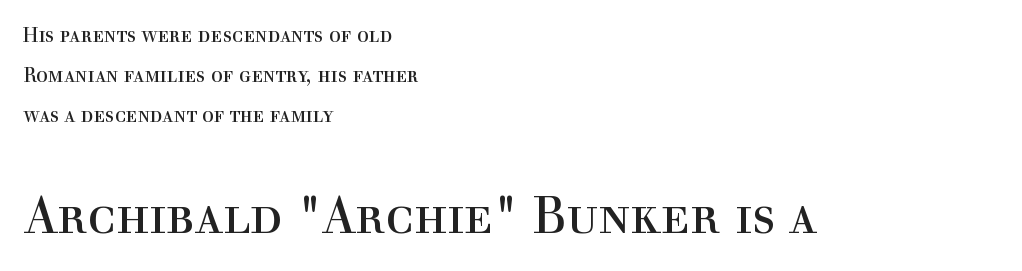
{"serif": "yes", "italic": "no", "bold": "no", "weight": "regular", "width": "normal", "x_height": "medium", "monospaced": "no", "underline": "no", "align": "left", "line_spacing": "loose", "line_spacing_ratio": 2.01, "letter_spacing": "normal", "letter_spacing_em": 0.0, "larger_block": "second", "size_ratio": 2.55, "glyph_px": 51}
